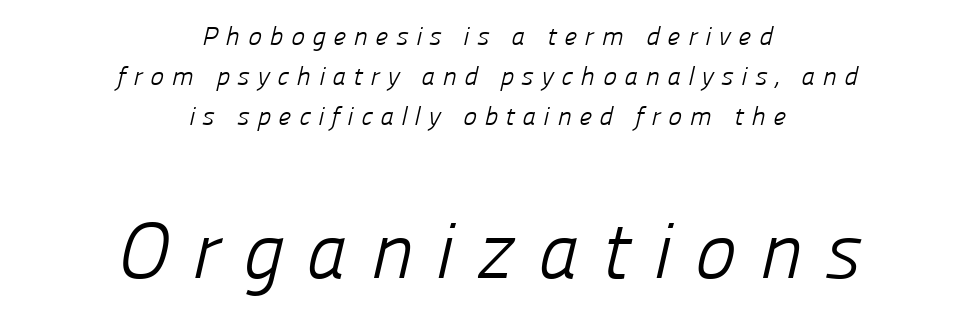
No heavy texture on the line: the type isn't bold. Is there much room between lines? A standard amount, neither cramped nor airy. You could not count columns in this text — the font is proportionally spaced. Descenders hang freely into open space. The paragraph shown floats in the horizontal middle. The face used here is rendered with a markedly widened letterfit.
